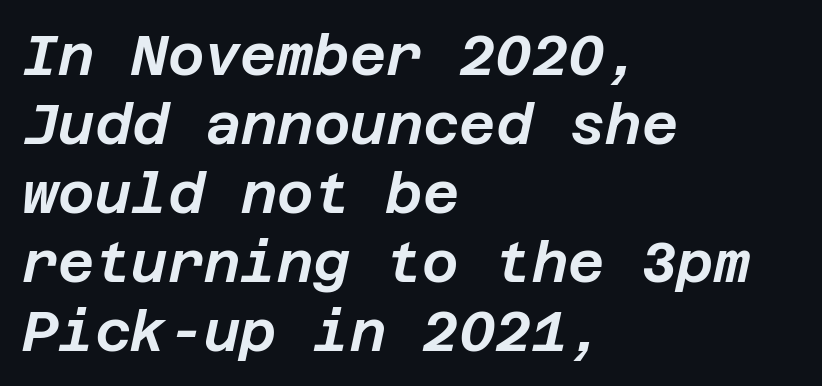
The image shows 56 px text type, italic (leaning right); set left-aligned, line spacing 1.23x, normal letter spacing, not underlined; low stroke contrast and a large x-height.
